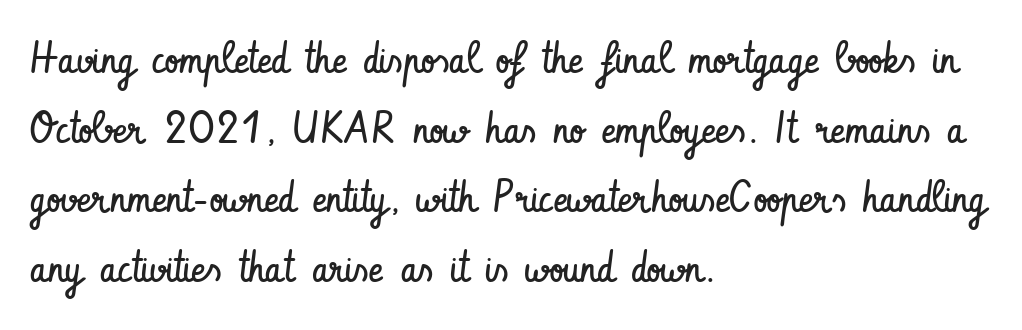
In terms of posture, this sample is upright. Typeset ragged right — the left edge is the straight one. The rendering uses a moderate line-height, typical for paragraphs. This rendering features lettering with no underline. This rendering leaves character spacing at its baseline value.
